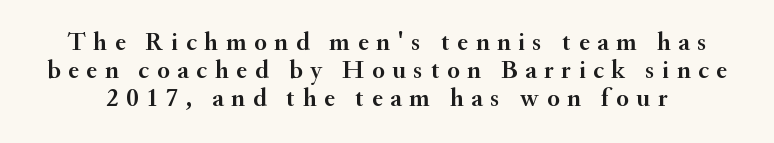
Q: Is the text italic (slanted)? A: No, it is upright.
Q: Is the text underlined? A: No.
Q: Is the spacing between letters normal or unusually wide? A: Unusually wide.
Q: Is the spacing between lines tight, normal or loose? A: Tight.
